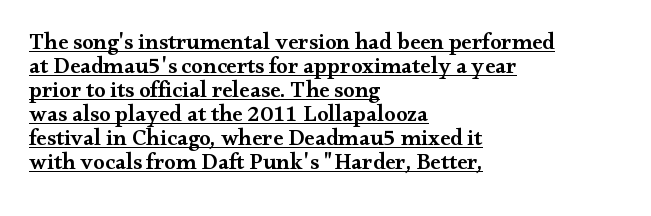
{"italic": "no", "bold": "semi", "underline": "yes", "align": "left", "line_spacing": "tight", "line_spacing_ratio": 1.04, "letter_spacing": "normal", "letter_spacing_em": 0.0, "glyph_px": 23}
